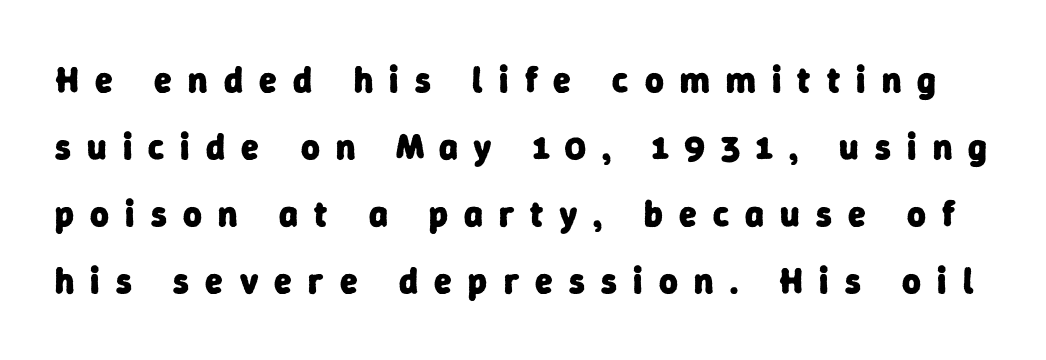
{"serif": "no", "bold": "yes", "weight": "heavy", "width": "normal", "stroke_contrast": "low", "x_height": "medium", "monospaced": "no", "underline": "no", "line_spacing_ratio": 1.86, "letter_spacing": "wide", "letter_spacing_em": 0.45, "glyph_px": 36}
